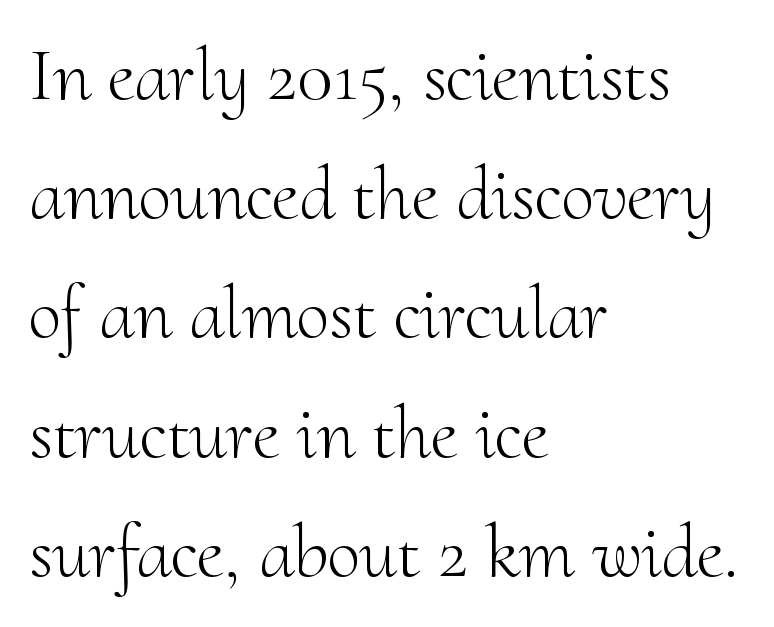
These lines were composed using upright roman letters. No chunkiness to these letters — they're not bold. The passage shown is typed in a proportional face where columns would drift. Standard letterfit; no display-style spreading of the glyphs. A serif font was chosen for this passage. Horizontally, the lines are justified to the leading edge only.
